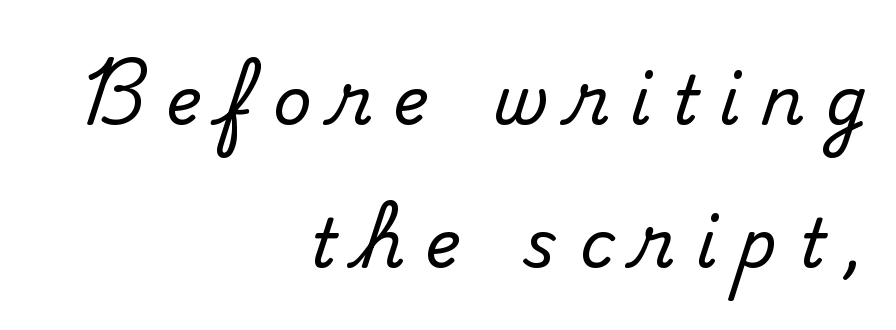
The image shows 67 px serif type; set right-aligned, loose line spacing (2.14x), unusually wide letter spacing (+0.32 em), not underlined; medium stroke contrast and a small x-height.
